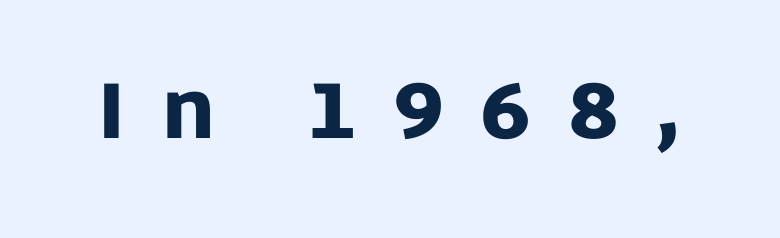
{"serif": "no", "italic": "no", "bold": "yes", "weight": "heavy", "width": "normal", "stroke_contrast": "low", "x_height": "large", "monospaced": "no", "underline": "no", "letter_spacing": "wide", "letter_spacing_em": 0.43, "glyph_px": 80}
